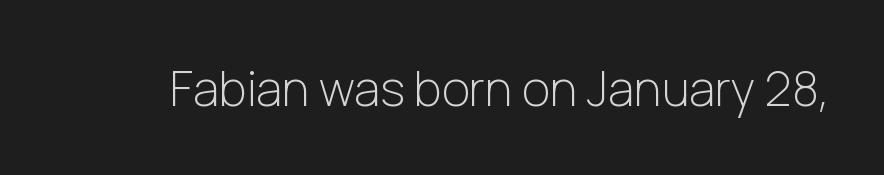
There is no visible air inserted between adjacent glyphs. The face used here is a sans, in the tradition of grotesques and geometrics. The letters advance in unequal steps, a hallmark of proportional type. Clear beneath every line of the passage.
